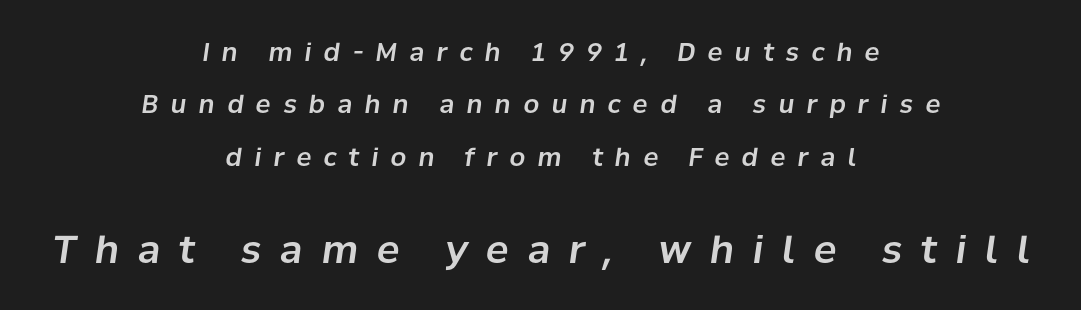
{"italic": "yes", "lean": "right", "slant_degrees": 8, "width": "normal", "stroke_contrast": "low", "x_height": "medium", "monospaced": "no", "underline": "no", "align": "center", "line_spacing": "loose", "line_spacing_ratio": 2.1, "letter_spacing": "wide", "letter_spacing_em": 0.49, "larger_block": "second", "size_ratio": 1.52, "glyph_px": 38}
